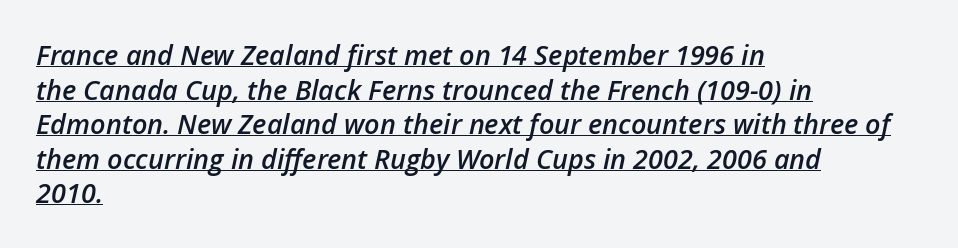
Each glyph is drawn with semibold strokes, heavier than normal yet not fully bold. The words here are underlined. You could call the tracking neutral — neither tight nor loose. Which margin do the lines hug? The left one — the right edge is uneven.
